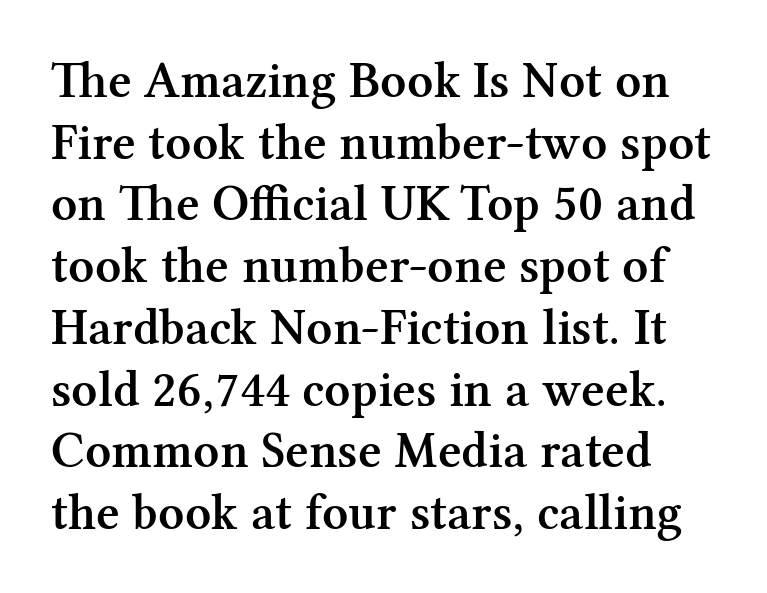
{"serif": "yes", "italic": "no", "bold": "semi", "weight": "semibold", "width": "normal", "stroke_contrast": "medium", "x_height": "medium", "monospaced": "no", "underline": "no", "line_spacing_ratio": 1.21, "letter_spacing": "normal", "letter_spacing_em": 0.0, "glyph_px": 51}
